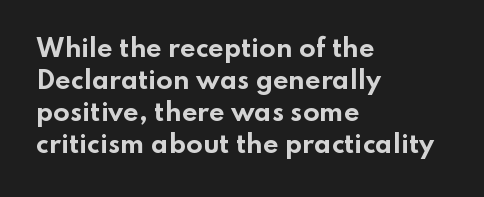
The image shows 24 px bold type, upright; set left-aligned, normal line spacing (1.34x), normal letter spacing, not underlined.
